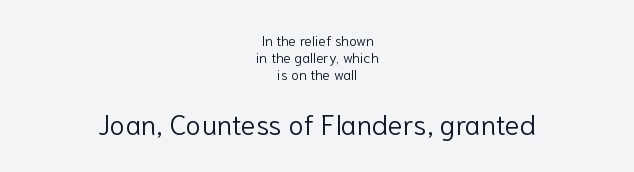
{"serif": "no", "italic": "no", "bold": "no", "weight": "light", "width": "normal", "stroke_contrast": "low", "x_height": "medium", "monospaced": "no", "underline": "no", "align": "center", "line_spacing_ratio": 1.23, "letter_spacing": "normal", "letter_spacing_em": 0.0, "larger_block": "second", "size_ratio": 2.0, "glyph_px": 28}
